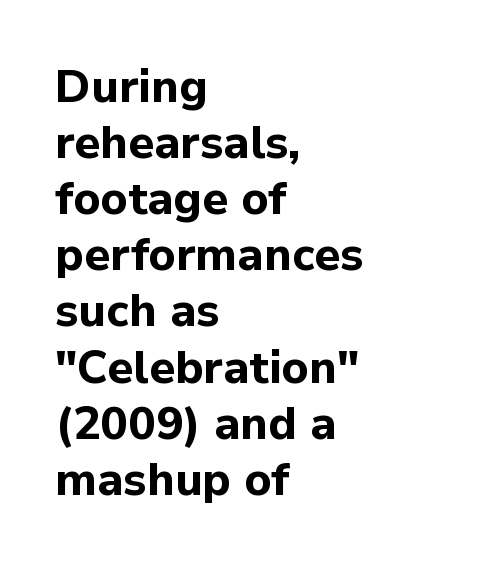
{"serif": "no", "italic": "no", "bold": "yes", "weight": "bold", "width": "normal", "stroke_contrast": "low", "x_height": "medium", "monospaced": "no", "underline": "no", "align": "left", "line_spacing_ratio": 1.22, "letter_spacing": "normal", "letter_spacing_em": 0.0, "glyph_px": 46}
